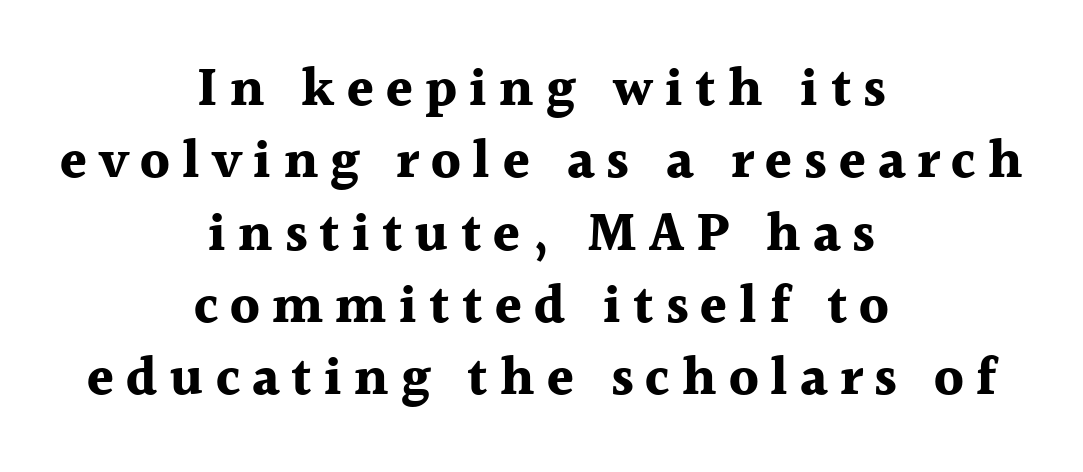
{"serif": "yes", "italic": "no", "bold": "yes", "weight": "bold", "width": "normal", "x_height": "medium", "monospaced": "no", "underline": "no", "align": "center", "line_spacing": "normal", "line_spacing_ratio": 1.34, "letter_spacing": "wide", "letter_spacing_em": 0.22, "glyph_px": 54}
